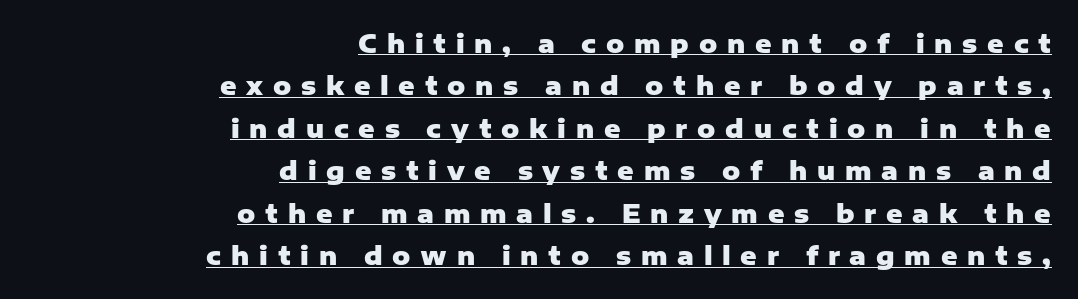
The image shows 25 px bold type, upright; set right-aligned, normal line spacing (1.7x), unusually wide letter spacing (+0.39 em), underlined.
